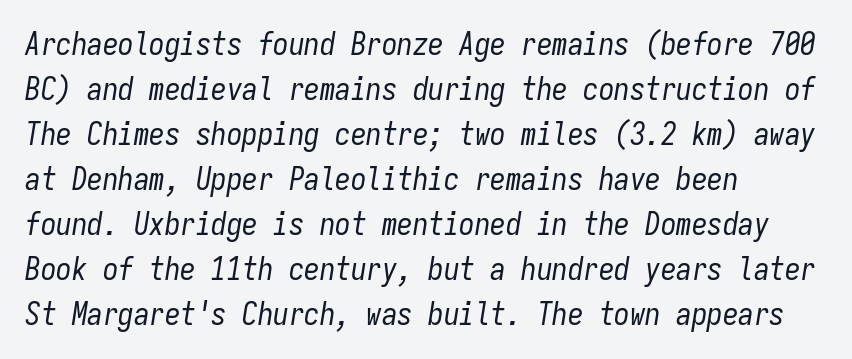
{"italic": "yes", "lean": "right", "slant_degrees": 9, "bold": "no", "weight": "regular", "width": "condensed", "stroke_contrast": "low", "x_height": "medium", "monospaced": "yes", "underline": "no", "align": "left", "line_spacing": "normal", "line_spacing_ratio": 1.45, "letter_spacing": "normal", "letter_spacing_em": 0.0, "glyph_px": 31}
